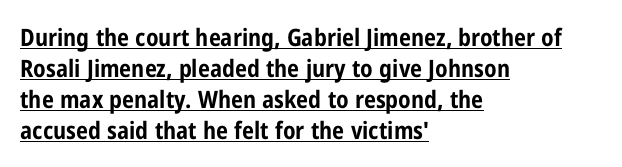
Vertical spacing — default. As a designer I'd log this as weight 700, bold. Rendered with straight, roman letterforms. Caption: standard tracking, unaltered. Reading down the block, your eye returns to a fixed left position each line. Students, observe the line beneath the letters — that is underlining.
